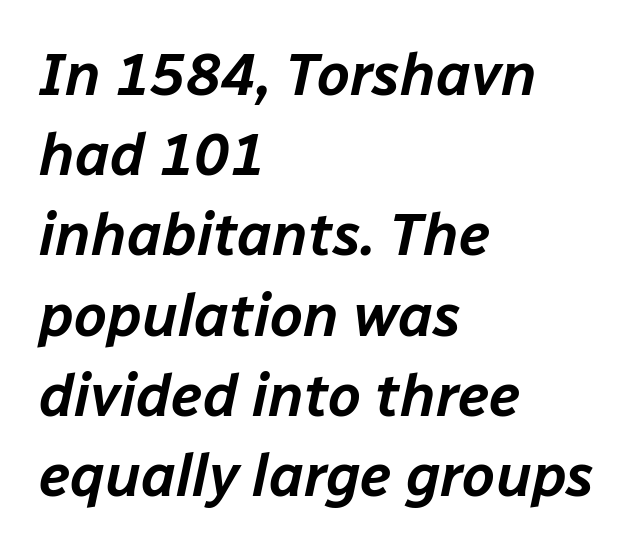
{"italic": "yes", "lean": "right", "slant_degrees": 12, "width": "normal", "stroke_contrast": "low", "x_height": "medium", "monospaced": "no", "underline": "no", "align": "left", "line_spacing": "normal", "line_spacing_ratio": 1.36, "letter_spacing": "normal", "letter_spacing_em": 0.0, "glyph_px": 59}
